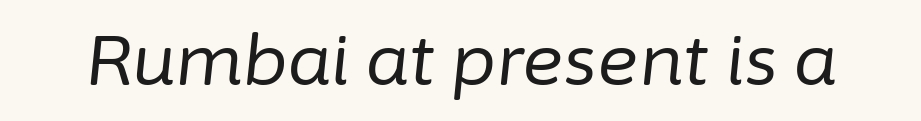
The image shows 70 px regular-weight type, italic (leaning right); set normal letter spacing, not underlined; low stroke contrast and a medium x-height.
